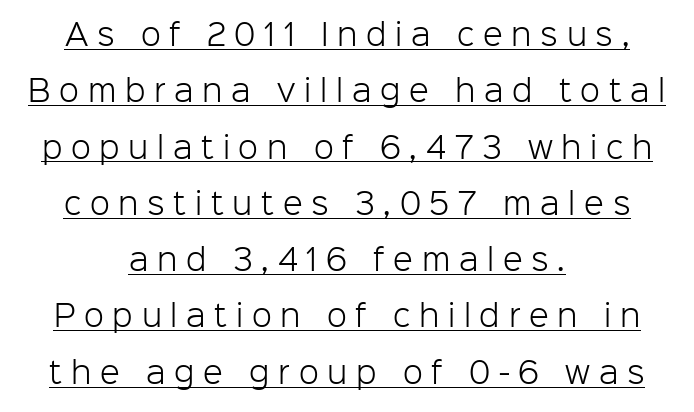
The image shows 29 px light sans-serif type, upright; set centered, loose line spacing (1.94x), unusually wide letter spacing (+0.3 em), underlined; low stroke contrast and a medium x-height.
